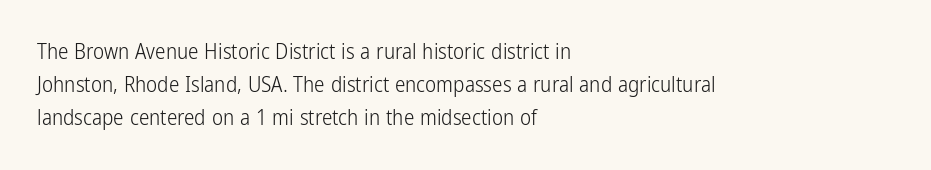
The image shows 21 px text type, upright; set left-aligned, normal line spacing (1.56x), normal letter spacing, not underlined.
